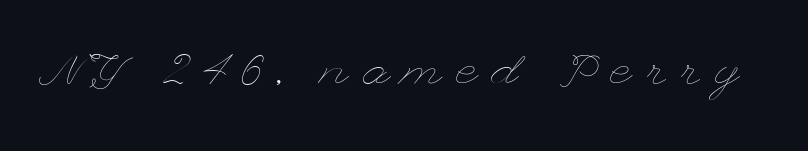
The face used here is rendered with a markedly widened letterfit. Summary of weight: not heavy and not bold. Nobody drew a line under any word here.
